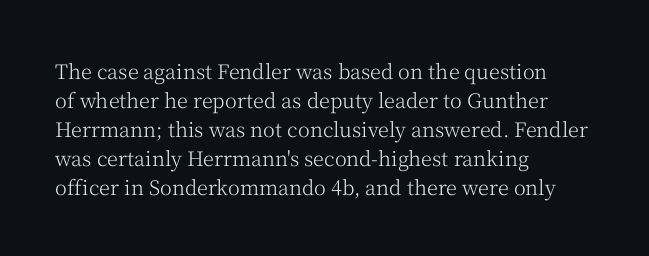
{"italic": "no", "bold": "no", "underline": "no", "align": "left", "line_spacing": "normal", "line_spacing_ratio": 1.45, "letter_spacing": "normal", "letter_spacing_em": 0.0, "glyph_px": 20}
